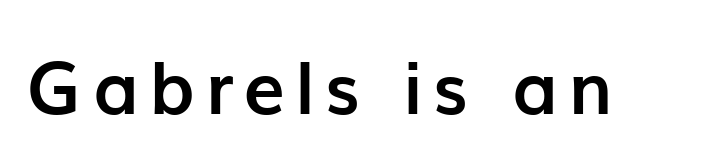
{"serif": "no", "italic": "no", "bold": "yes", "weight": "semibold", "width": "normal", "stroke_contrast": "low", "x_height": "medium", "monospaced": "no", "underline": "no", "glyph_px": 73}
